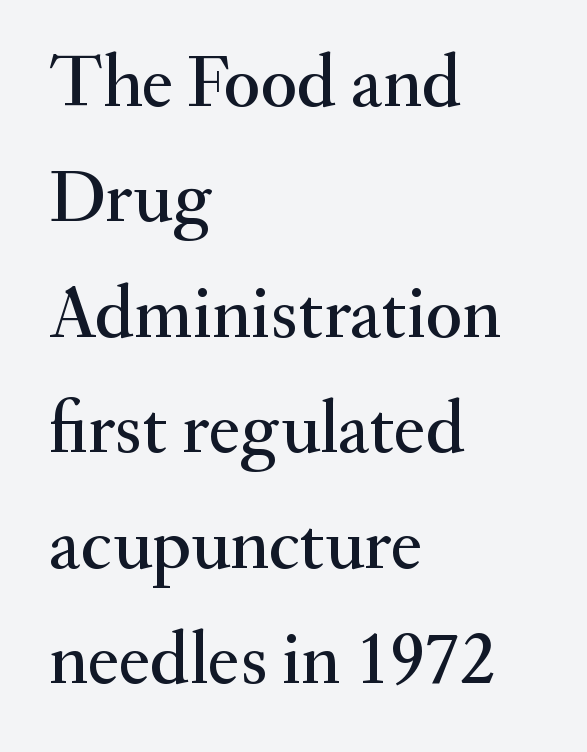
{"serif": "yes", "italic": "no", "width": "normal", "stroke_contrast": "medium", "x_height": "small", "monospaced": "no", "underline": "no", "align": "left", "line_spacing": "normal", "line_spacing_ratio": 1.54, "letter_spacing": "normal", "letter_spacing_em": 0.0, "glyph_px": 75}
